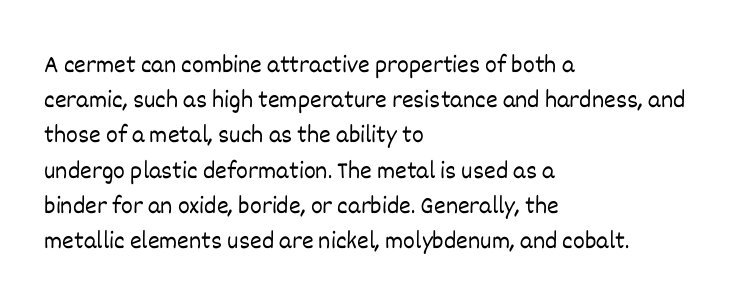
Q: Is the text bold? A: No.
Q: Is the text italic (slanted)? A: No, it is upright.
Q: Is the text underlined? A: No.
Q: How is the paragraph aligned? A: Left-aligned.
Q: Is the spacing between letters normal or unusually wide? A: Normal.
Q: Is the spacing between lines tight, normal or loose? A: Normal.
